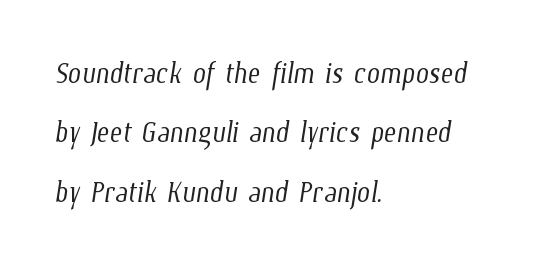
Q: Is the text bold? A: No.
Q: Is the text underlined? A: No.
Q: How is the paragraph aligned? A: Left-aligned.
Q: Is the spacing between letters normal or unusually wide? A: Normal.
Q: Is the spacing between lines tight, normal or loose? A: Normal.
Q: Width (condensed, normal, or wide)? A: Condensed.
Q: Stroke contrast? A: Low.
Q: x-height? A: Medium.
Q: Monospaced? A: No.
